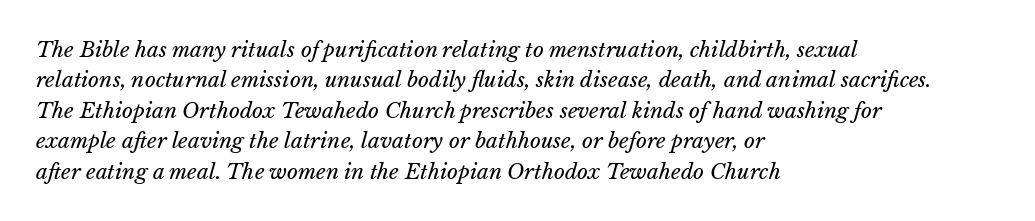
The image shows 21 px text type; set left-aligned, normal line spacing (1.45x), normal letter spacing, not underlined.
